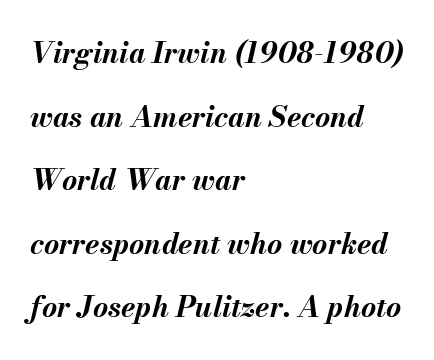
The image shows 29 px bold type, italic (leaning right); set left-aligned, loose line spacing (2.19x), normal letter spacing, not underlined; medium stroke contrast and a small x-height.
